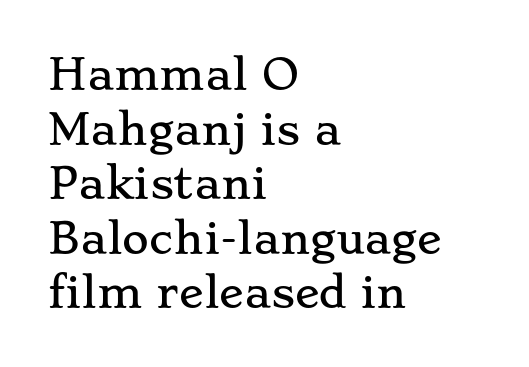
Horizontal bands of white between lines are of average thickness. One-word summary of the alignment: left. Glyph-to-glyph distance matches everyday printed text. Descenders hang freely into open space. This is roman type, the default non-slanted kind.
